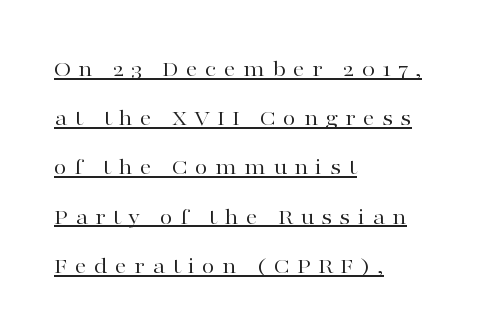
{"italic": "no", "bold": "no", "underline": "yes", "align": "left", "line_spacing": "loose", "line_spacing_ratio": 2.05, "letter_spacing": "wide", "letter_spacing_em": 0.29, "glyph_px": 24}
